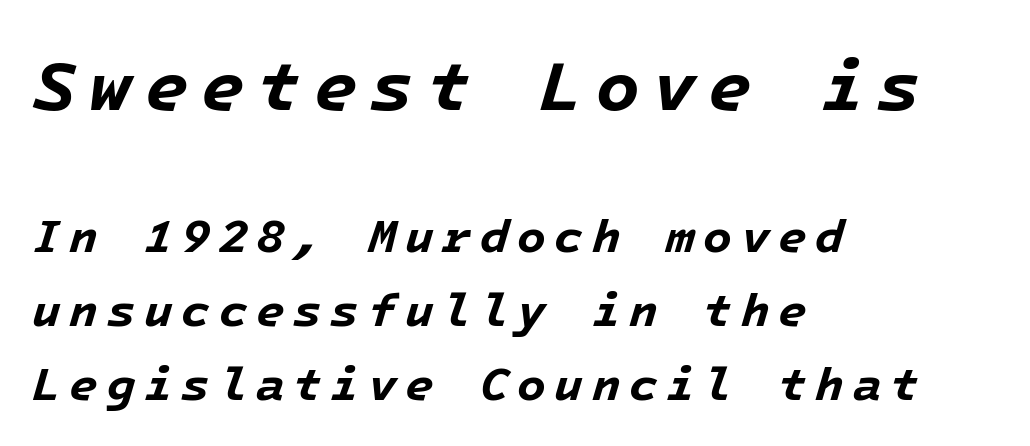
{"italic": "yes", "lean": "right", "slant_degrees": 16, "bold": "yes", "weight": "bold", "width": "normal", "stroke_contrast": "low", "x_height": "medium", "underline": "no", "align": "left", "line_spacing": "normal", "line_spacing_ratio": 1.57, "larger_block": "first", "size_ratio": 1.51, "glyph_px": 71}
